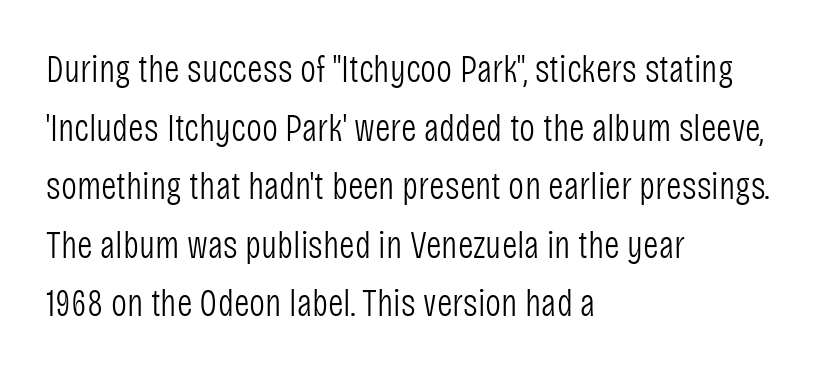
The image shows 38 px light, condensed sans-serif type, upright; set left-aligned, normal line spacing (1.54x), normal letter spacing, not underlined; low stroke contrast and a large x-height.
